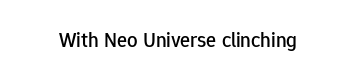
Q: Is the text italic (slanted)? A: No, it is upright.
Q: Is the text underlined? A: No.
Q: Is the spacing between letters normal or unusually wide? A: Normal.
